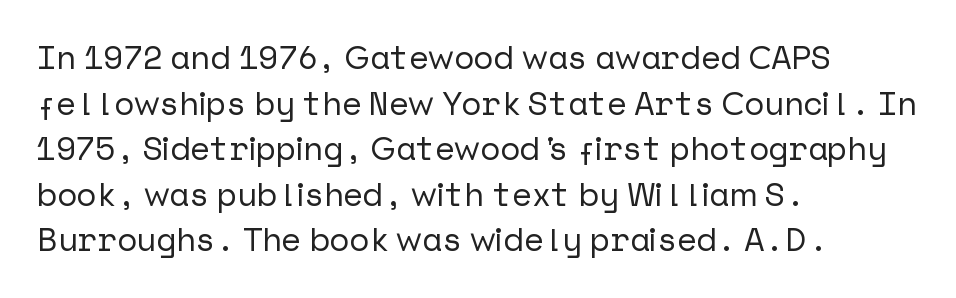
The image shows 33 px sans-serif type, upright; set left-aligned, normal line spacing (1.38x), normal letter spacing, not underlined; low stroke contrast and a medium x-height.
